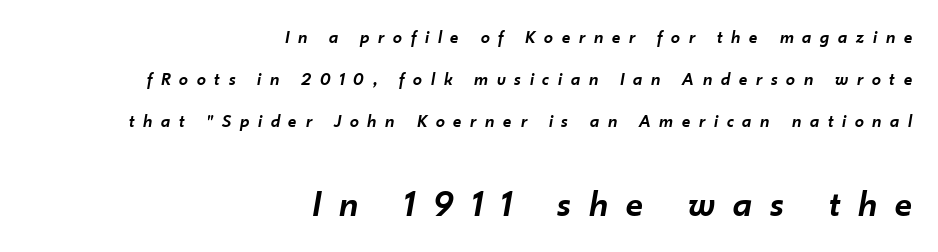
The vertical gap from one line to the next is large. The line texture is sparse and dotted thanks to wide tracking. You could not count columns in this text — the font is proportionally spaced. The strokes are fattened partway — semibold, not bold. Block two is the big one; block one sits smaller above it.
